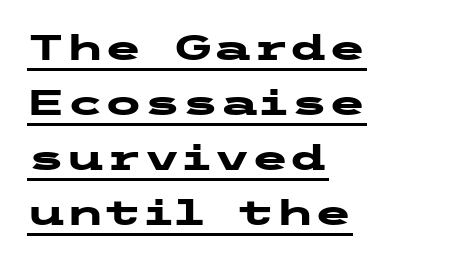
Check where the strokes stop: nothing finishes them off — pure sans. Nobody touched the tracking dial on this one. Rendered with straight, roman letterforms. Regular leading.
